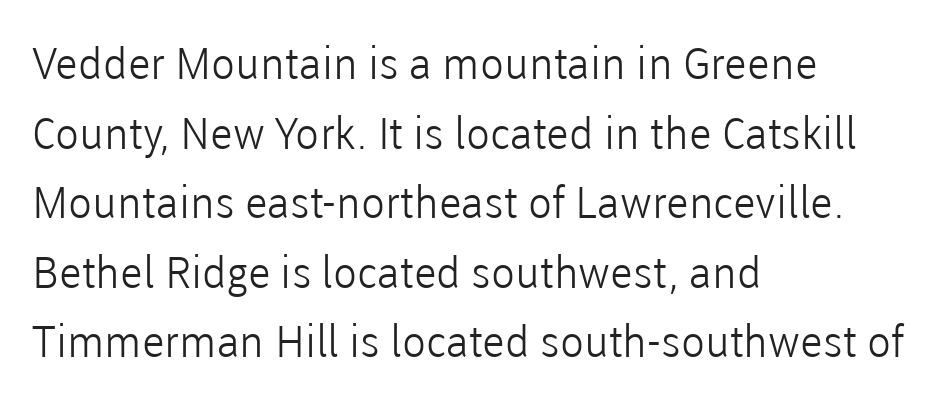
Q: Is the text bold? A: No.
Q: Is the text italic (slanted)? A: No, it is upright.
Q: Is the typeface a serif or a sans-serif typeface? A: Sans-serif.
Q: Is the text underlined? A: No.
Q: How is the paragraph aligned? A: Left-aligned.
Q: Is the spacing between letters normal or unusually wide? A: Normal.
Q: Is the spacing between lines tight, normal or loose? A: Normal.
Q: Width (condensed, normal, or wide)? A: Normal.
Q: Stroke contrast? A: Low.
Q: x-height? A: Medium.
Q: Monospaced? A: No.
